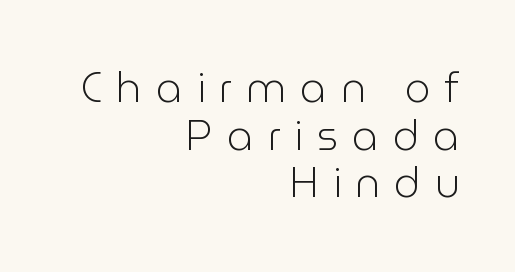
{"serif": "no", "italic": "no", "bold": "no", "weight": "light", "width": "normal", "stroke_contrast": "low", "x_height": "medium", "monospaced": "no", "underline": "no", "align": "right", "line_spacing_ratio": 1.16, "letter_spacing": "wide", "letter_spacing_em": 0.34, "glyph_px": 41}
